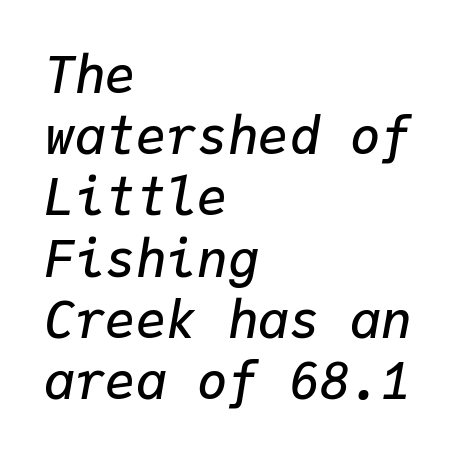
The image shows 51 px semibold type, italic (leaning right), monospaced; set left-aligned, line spacing 1.2x, normal letter spacing, not underlined; low stroke contrast and a medium x-height.
